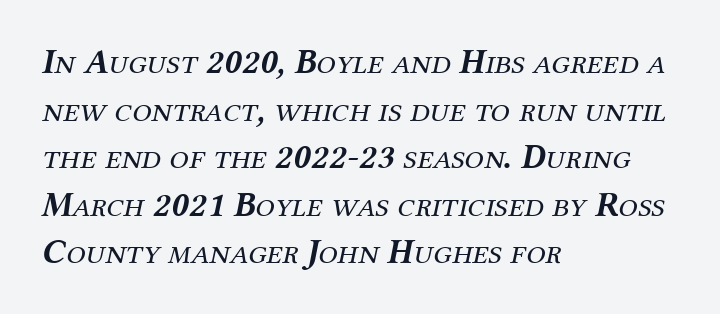
The image shows 35 px regular-weight serif type, italic (leaning right); set left-aligned, normal line spacing (1.36x), normal letter spacing, not underlined; medium stroke contrast and a medium x-height.
